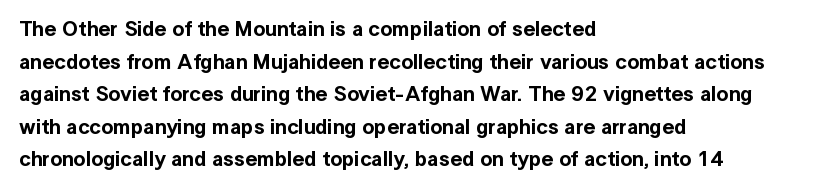
The line-height multiplier appears to be the usual default. Posture: straight, roman, zero tilt. This sample uses plain, unmodified letter spacing. No word sits above an underline.
